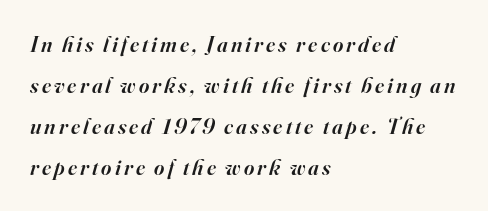
A semibold gives these letters moderate extra thickness, short of bold. Which margin do the lines hug? The left one — the right edge is uneven. The axis of the letterforms is tilted away from vertical. Check the space under the baseline: it is left empty.
